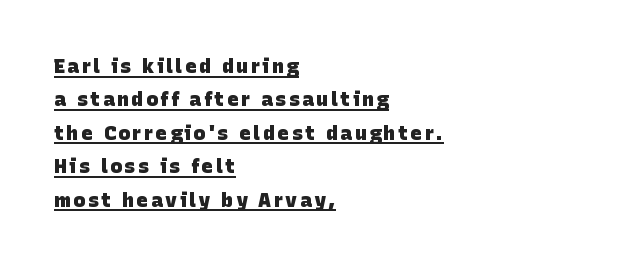
Q: Is the text bold? A: Yes.
Q: Is the text underlined? A: Yes.
Q: How is the paragraph aligned? A: Left-aligned.
Q: Is the spacing between lines tight, normal or loose? A: Normal.
